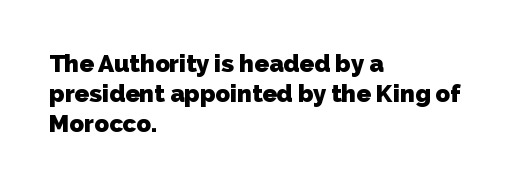
The image shows 24 px bold type; set left-aligned, line spacing 1.24x, normal letter spacing, not underlined.
